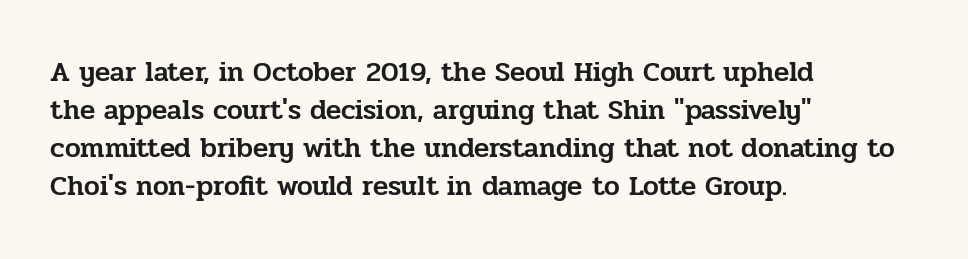
Q: Is the text italic (slanted)? A: No, it is upright.
Q: Is the typeface a serif or a sans-serif typeface? A: Serif.
Q: Is the text underlined? A: No.
Q: How is the paragraph aligned? A: Left-aligned.
Q: Is the spacing between letters normal or unusually wide? A: Normal.
Q: Is the spacing between lines tight, normal or loose? A: Normal.
Q: Width (condensed, normal, or wide)? A: Normal.
Q: Stroke contrast? A: Low.
Q: x-height? A: Medium.
Q: Monospaced? A: No.
